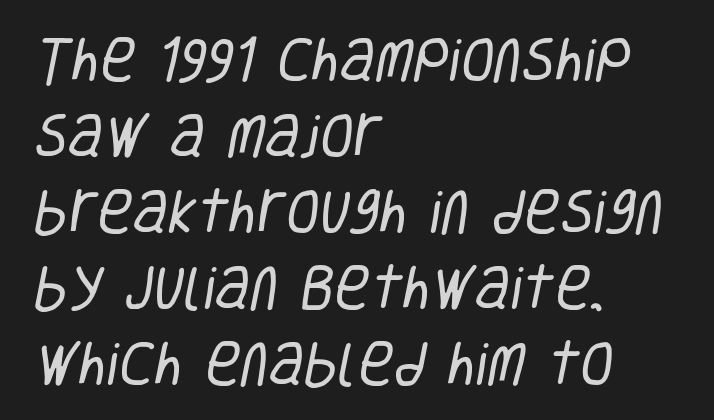
{"serif": "no", "bold": "no", "weight": "regular", "width": "condensed", "stroke_contrast": "low", "x_height": "large", "monospaced": "no", "underline": "no", "align": "left", "line_spacing": "normal", "line_spacing_ratio": 1.55, "letter_spacing": "normal", "letter_spacing_em": 0.0, "glyph_px": 49}
